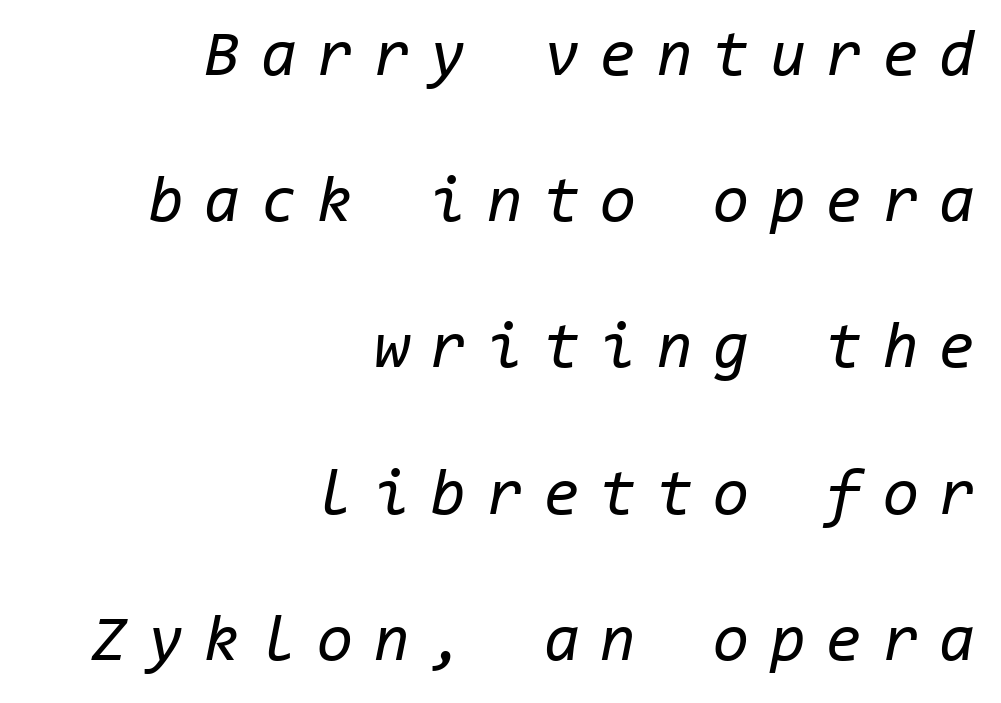
The image shows 65 px regular-weight type, italic (leaning right), monospaced; set right-aligned, loose line spacing (2.25x), unusually wide letter spacing (+0.32 em), not underlined; low stroke contrast and a medium x-height.
